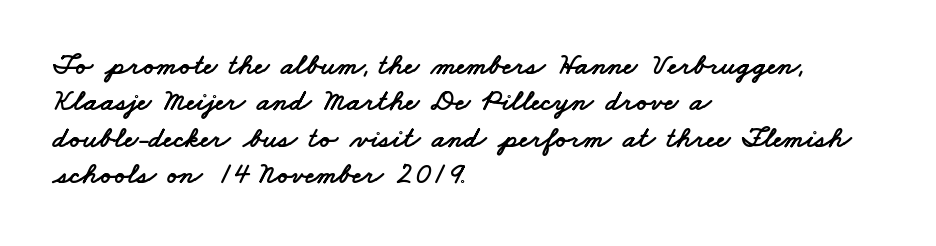
Letters rest on an invisible, unmarked baseline. A typesetter would label this face a sans. Does extra space separate the letters? No, they use regular spacing. A typesetter would call this proportional, since set widths differ per character. The setting favours the left margin, as ordinary paragraphs usually do.
